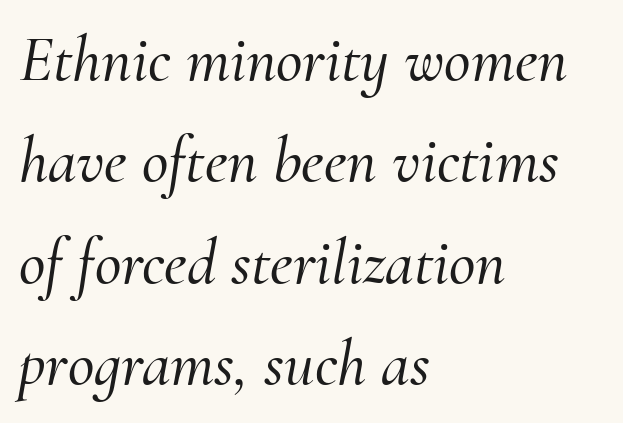
The letters are slanted; this is an italic face. Quick note: underline off. Little horizontal feet cap the strokes, marking this as serif type. Rows of type keep a routine distance in the vertical direction. Do the characters align in a grid? No, the font is proportional. This sample is left-justified, so line endings fall wherever the words run out.
